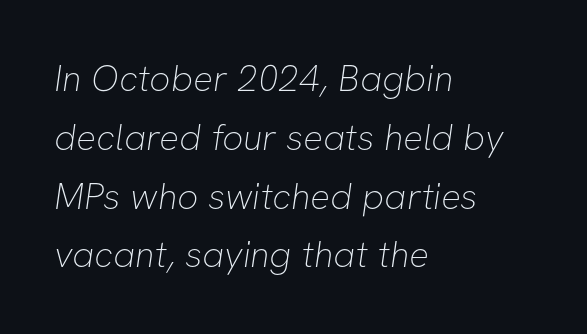
In terms of leading, this rendering sits right in the middle. The strip under each line holds only bare page. No heavy texture on the line: the type isn't bold. A typesetter would call this zero additional tracking. Proportional: the letters do not fall into vertical columns. Line starts are locked; line ends wander.
